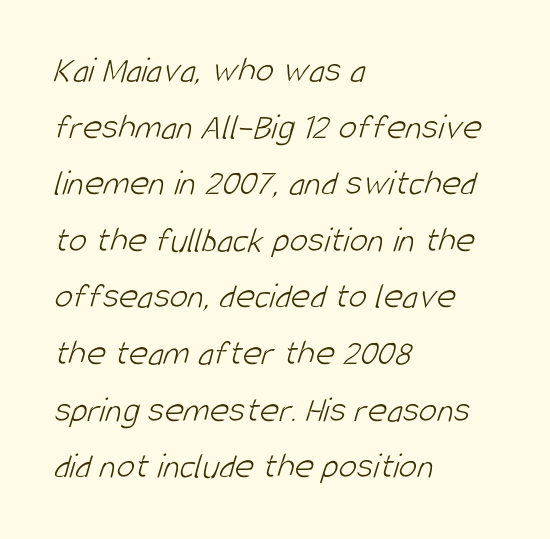
The rendering uses natural spacing where letterforms have individual widths. Interline gaps are of average width in this sample. Type style note: lacks serifs. A bare baseline throughout the passage. Students, note that the glyphs here touch the page at normal intervals.
